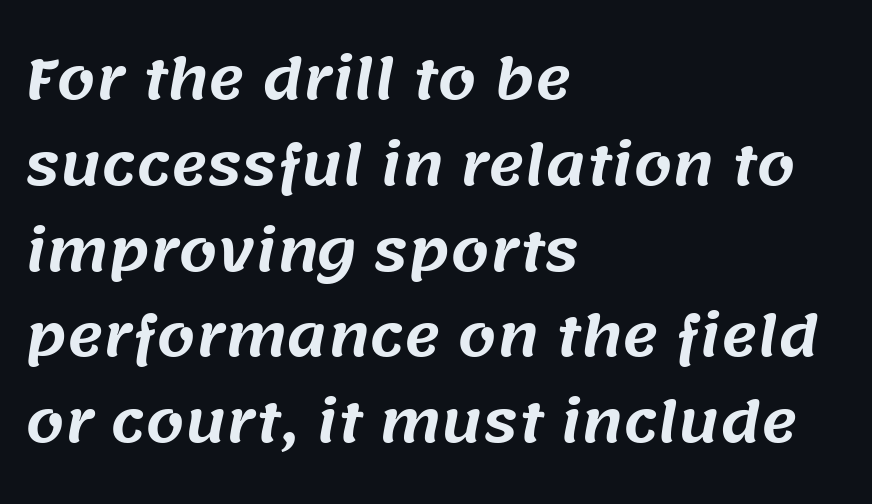
{"serif": "no", "width": "normal", "stroke_contrast": "medium", "x_height": "large", "monospaced": "no", "underline": "no", "align": "left", "line_spacing": "normal", "line_spacing_ratio": 1.56, "letter_spacing": "normal", "letter_spacing_em": 0.0, "glyph_px": 55}
